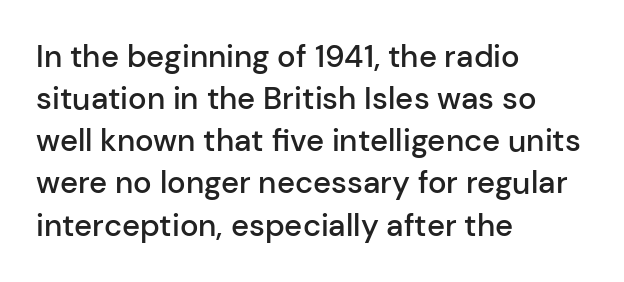
{"serif": "no", "italic": "no", "bold": "semi", "weight": "semibold", "width": "normal", "stroke_contrast": "low", "x_height": "medium", "monospaced": "no", "underline": "no", "align": "left", "line_spacing": "normal", "line_spacing_ratio": 1.36, "letter_spacing": "normal", "letter_spacing_em": 0.0, "glyph_px": 31}
